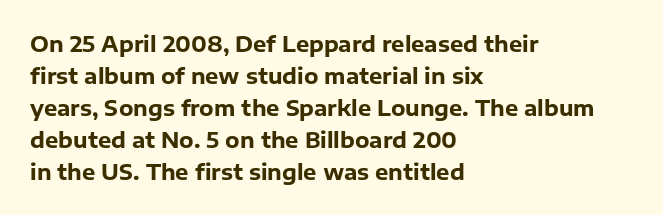
{"italic": "no", "bold": "yes", "underline": "no", "align": "left", "line_spacing": "normal", "line_spacing_ratio": 1.52, "letter_spacing": "normal", "letter_spacing_em": 0.0, "glyph_px": 21}
